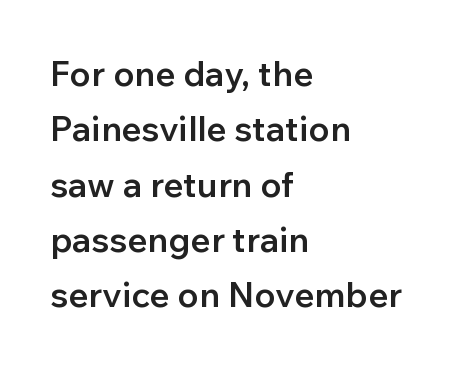
These lines are rendered in a variable-pitch font. This rendering uses left alignment, leaving the right contour irregular. Note: no serifs on the glyphs. How would I describe the line gaps? Plain and ordinary. Posture: upright roman.
